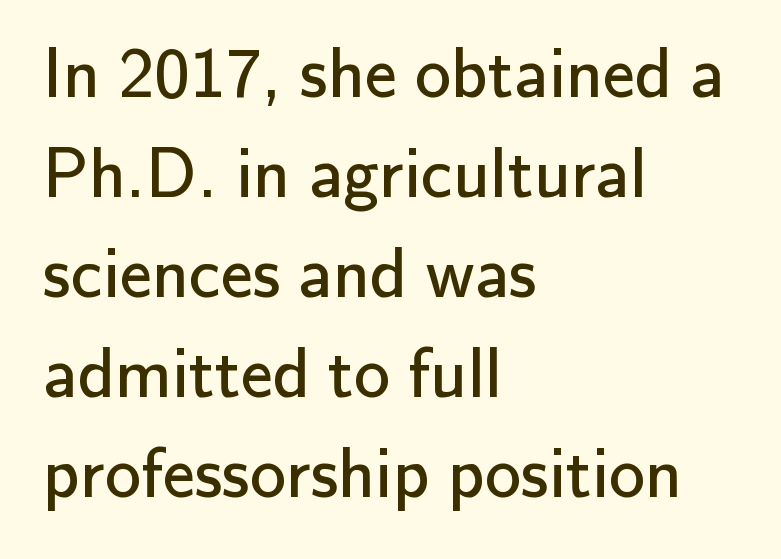
Check where the strokes stop: nothing finishes them off — pure sans. The rendering keeps characters at their native spacing. Plain, unruled lines of type. Each letter keeps its own natural width here, so spacing adapts to shape.
